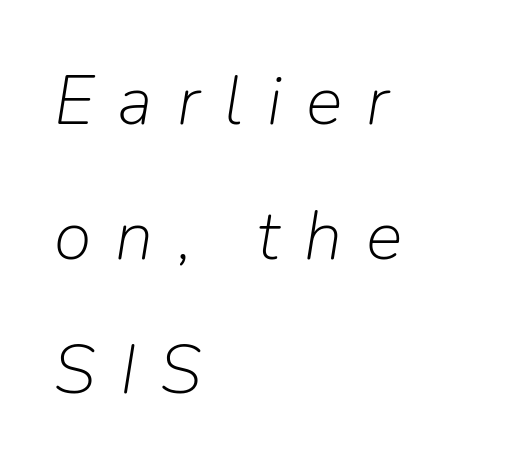
{"italic": "yes", "lean": "right", "slant_degrees": 9, "bold": "no", "weight": "light", "width": "normal", "stroke_contrast": "low", "x_height": "medium", "monospaced": "no", "underline": "no", "align": "left", "line_spacing": "loose", "line_spacing_ratio": 1.95, "letter_spacing": "wide", "letter_spacing_em": 0.35, "glyph_px": 69}
